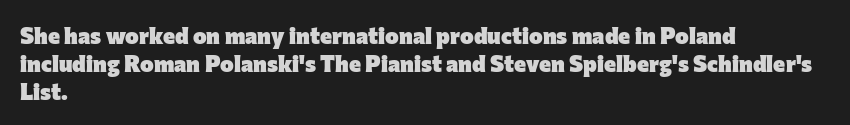
The image shows 23 px bold type, upright; set left-aligned, line spacing 1.21x, normal letter spacing, not underlined.
